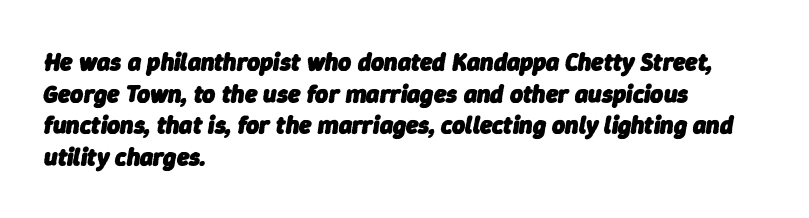
On the weight axis this lands at bold, roughly 700. The tracking reads as untouched default to a designer's eye. The lettering tilts uniformly, giving the passage an italic look. Nobody drew a line under any word here. The ragged edge is on the right, which tells us the setting is flush left.
